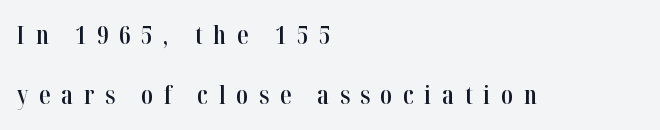
Q: Is the text bold? A: Semi-bold.
Q: Is the text italic (slanted)? A: No, it is upright.
Q: Is the text underlined? A: No.
Q: How is the paragraph aligned? A: Left-aligned.
Q: Is the spacing between letters normal or unusually wide? A: Unusually wide.
Q: Is the spacing between lines tight, normal or loose? A: Loose.
